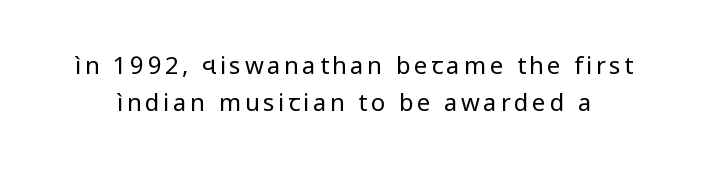
The image shows 24 px text type, upright; set normal line spacing (1.56x), not underlined.
